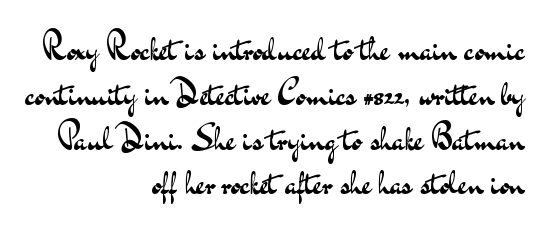
In terms of letterspacing, this is plain default setting. Normally led — the rows are evenly, conventionally spaced. No chunkiness to these letters — they're not bold.
